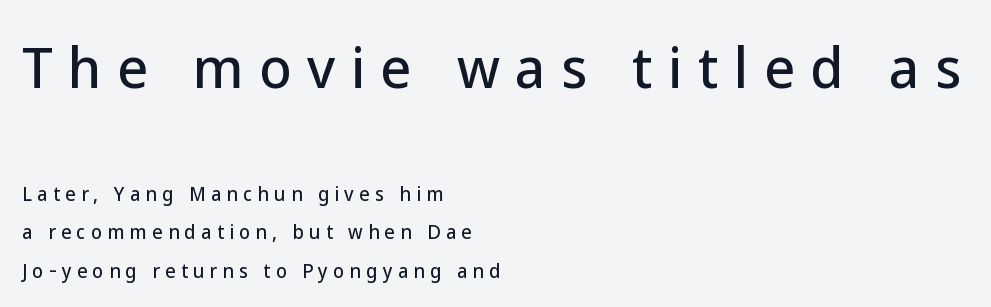
The glyphs are unaccompanied by any horizontal stroke below them. This layout puts the oversized block above and the modest block below. Leading is clearly above the norm, producing a sparse column. Look at the bottom of the vertical strokes: they stop flat, with no serifs. The horizontal fit of the characters is loose and conspicuously gappy.
